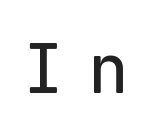
Q: Is the text italic (slanted)? A: No, it is upright.
Q: Is the typeface a serif or a sans-serif typeface? A: Sans-serif.
Q: Is the text underlined? A: No.
Q: Is the spacing between letters normal or unusually wide? A: Unusually wide.
Q: Width (condensed, normal, or wide)? A: Normal.
Q: Stroke contrast? A: Low.
Q: x-height? A: Medium.
Q: Monospaced? A: Yes.
